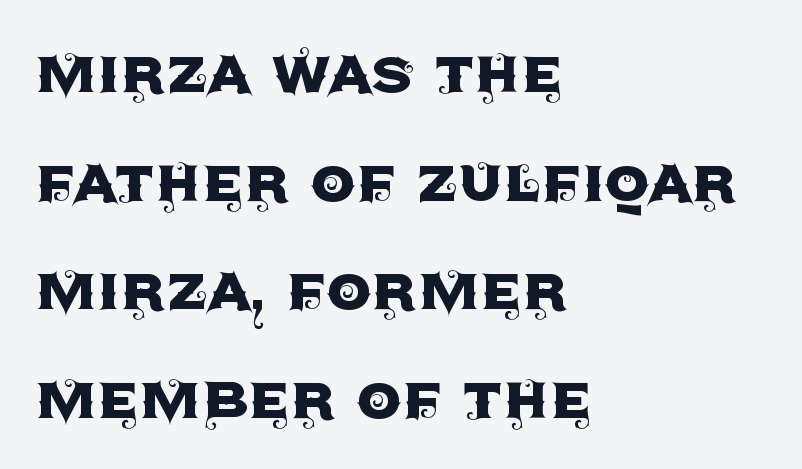
Honestly, there is no underline to notice here at all. Between one letter and the next there's only the usual sliver of space. The lines sit at an ordinary, default distance from one another. Are there feet on the stems? There aren't — it's a sans.
